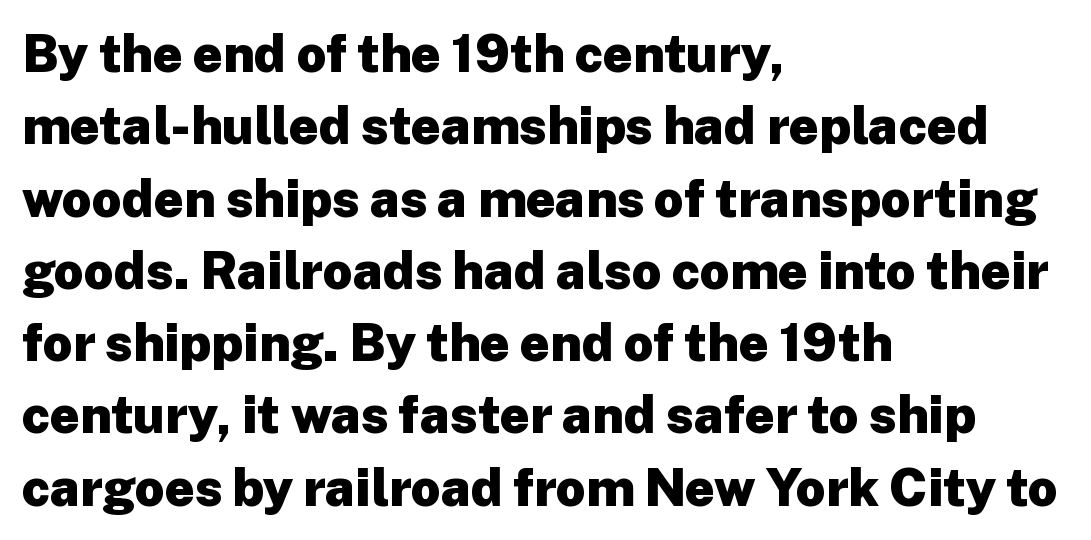
The image shows 52 px heavy sans-serif type, upright; set left-aligned, normal line spacing (1.39x), normal letter spacing, not underlined; low stroke contrast and a medium x-height.
